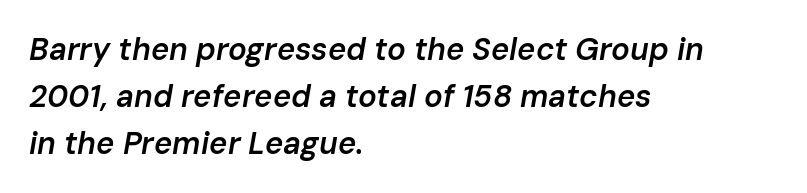
{"italic": "yes", "lean": "right", "slant_degrees": 10, "bold": "semi", "weight": "semibold", "width": "normal", "stroke_contrast": "low", "x_height": "medium", "monospaced": "no", "underline": "no", "align": "left", "line_spacing": "normal", "line_spacing_ratio": 1.51, "letter_spacing": "normal", "letter_spacing_em": 0.0, "glyph_px": 31}
